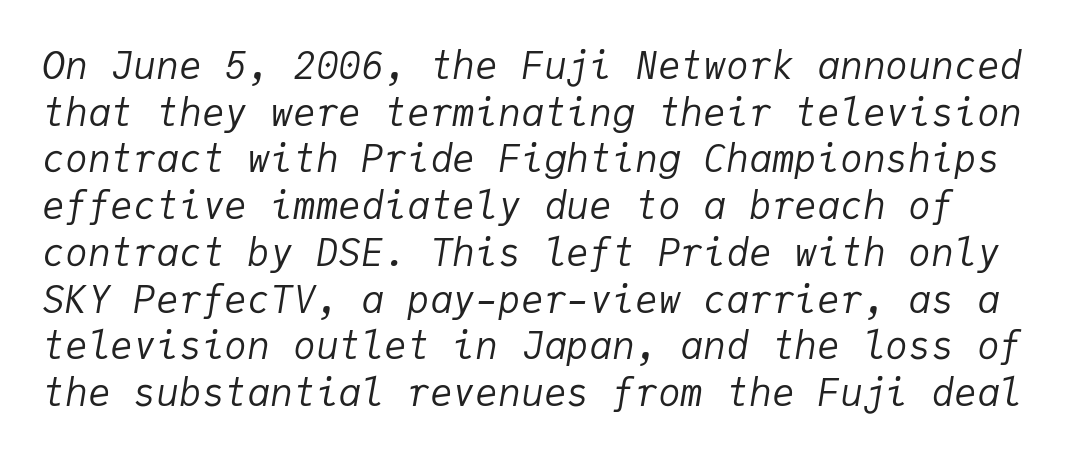
The image shows 38 px regular-weight type, italic (leaning right), monospaced; set line spacing 1.23x, normal letter spacing, not underlined; low stroke contrast and a medium x-height.
